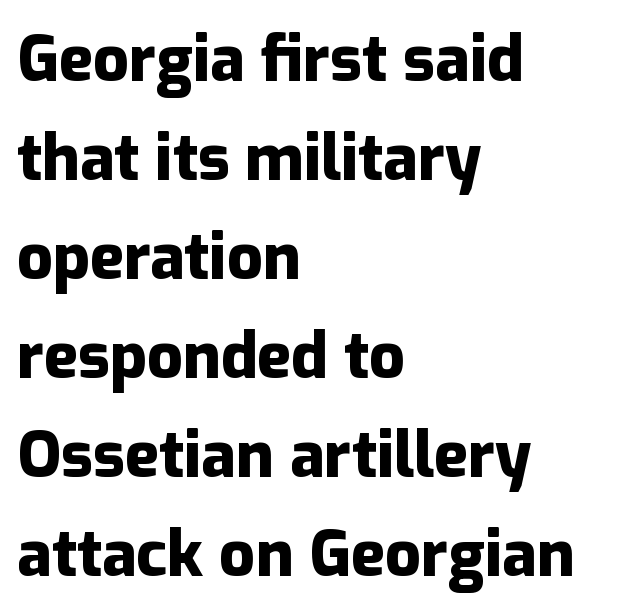
No extra tracking has been applied to these lines. The area under the type is left untouched. Each letter keeps its own natural width here, so spacing adapts to shape. Regarding serifs, this sample does without them. Posture: straight, roman, zero tilt.
